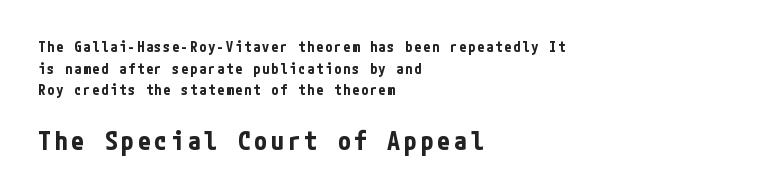
Q: Is the text bold? A: Yes.
Q: Is the text italic (slanted)? A: No, it is upright.
Q: Is the text underlined? A: No.
Q: How is the paragraph aligned? A: Left-aligned.
Q: Is the spacing between lines tight, normal or loose? A: Normal.
Q: Which block of text is set in a larger size, the first (top) or the second (bottom)? A: The second (bottom) one.
